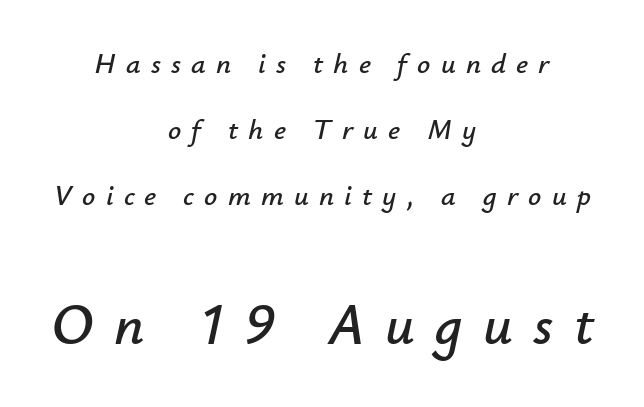
The baseline area is clear. The passage shown has open, widely tracked lettering throughout. Each letter keeps its own natural width here, so spacing adapts to shape. Is the type slanted? Yes — the strokes lean at a clear angle. Layout note: lines centered. Is the lower block the larger one? Yes — the lower block carries the bigger type.
